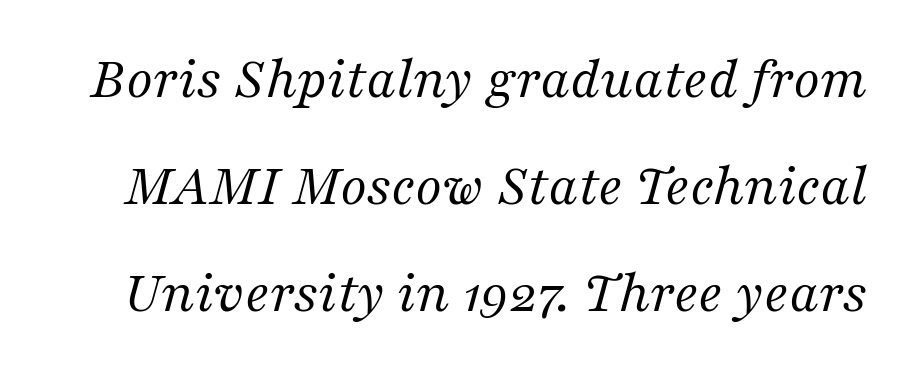
The image shows 60 px regular-weight serif type, italic (leaning right); set line spacing 1.78x, normal letter spacing, not underlined; medium stroke contrast and a medium x-height.
